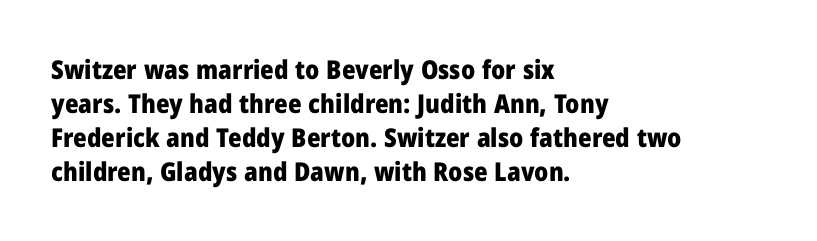
Typeset ragged right — the left edge is the straight one. Words float on clear page, feet unadorned. Vertically, the passage feels balanced, rows spaced as you'd expect. This sample uses plain, unmodified letter spacing. Summary of weight: heavy, a full bold. Characters remain perfectly vertical along every line.
